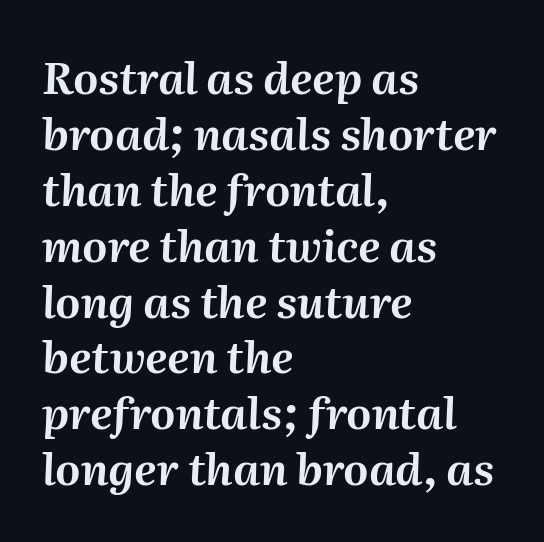
Is this a fixed-width face? No — the glyphs have proportional, varying widths. Style check: oblique. Letter spacing: default. Just letters on the line, the space beneath them empty.
